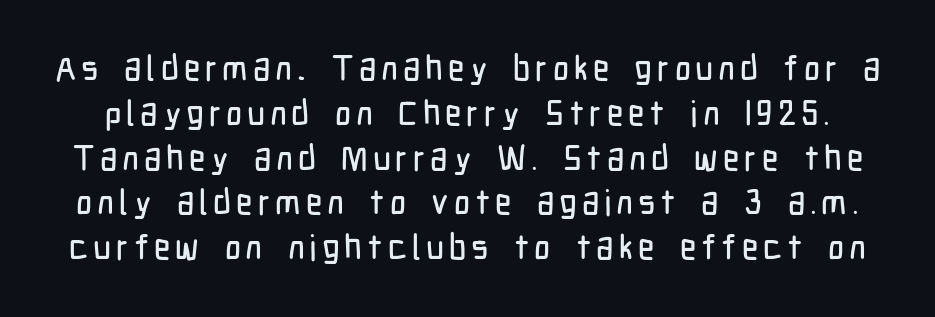
The image shows 35 px condensed sans-serif type, upright; set normal line spacing (1.28x), not underlined; low stroke contrast and a medium x-height.
